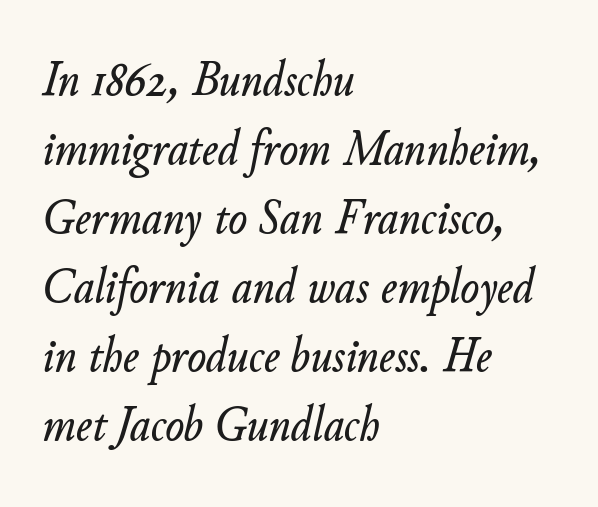
{"italic": "yes", "lean": "right", "slant_degrees": 11, "width": "normal", "stroke_contrast": "low", "x_height": "small", "monospaced": "no", "underline": "no", "align": "left", "line_spacing": "normal", "line_spacing_ratio": 1.38, "letter_spacing": "normal", "letter_spacing_em": 0.0, "glyph_px": 50}
